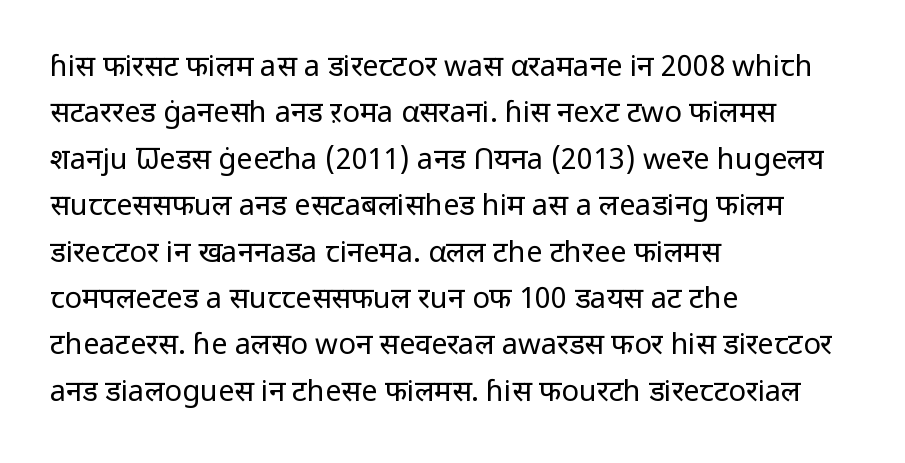
The image shows 29 px regular-weight sans-serif type, upright; set left-aligned, normal line spacing (1.6x), normal letter spacing, not underlined; low stroke contrast and a medium x-height.
